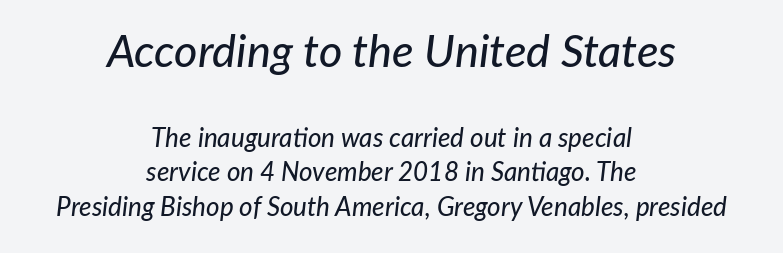
Q: Is the text italic (slanted)? A: Yes, it leans right by about 7 degrees.
Q: Is the text underlined? A: No.
Q: How is the paragraph aligned? A: Centered.
Q: Is the spacing between letters normal or unusually wide? A: Normal.
Q: Is the spacing between lines tight, normal or loose? A: Normal.
Q: Which block of text is set in a larger size, the first (top) or the second (bottom)? A: The first (top) one.
Q: Width (condensed, normal, or wide)? A: Normal.
Q: Stroke contrast? A: Low.
Q: x-height? A: Medium.
Q: Monospaced? A: No.
